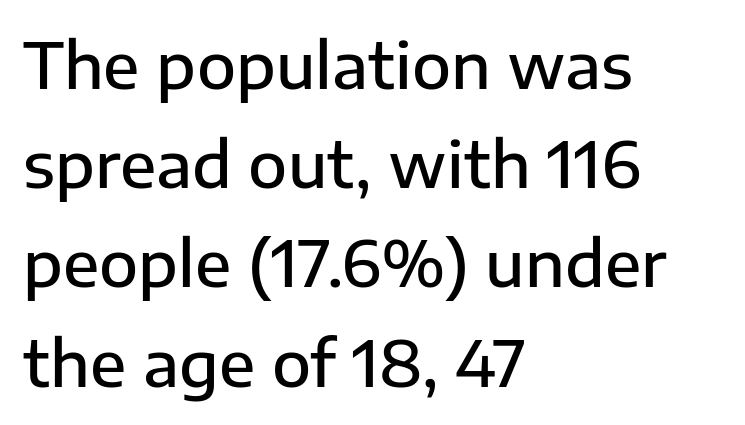
Default kerning and tracking; the words read as compact shapes. Notice how the passage keeps a crisp vertical edge on the left only. Font category for this specimen: sans-serif. In terms of leading, this rendering sits right in the middle. Decoration check: the copy has no underline.
